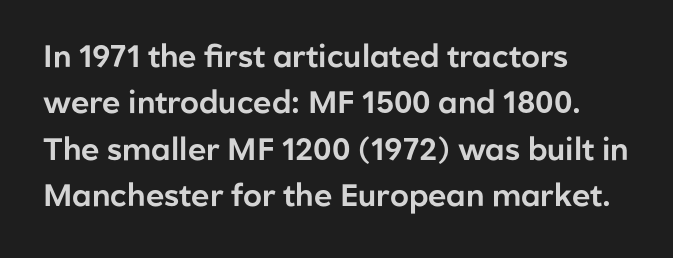
Q: Is the text italic (slanted)? A: No, it is upright.
Q: Is the typeface a serif or a sans-serif typeface? A: Sans-serif.
Q: Is the text underlined? A: No.
Q: How is the paragraph aligned? A: Left-aligned.
Q: Is the spacing between letters normal or unusually wide? A: Normal.
Q: Is the spacing between lines tight, normal or loose? A: Normal.
Q: Width (condensed, normal, or wide)? A: Normal.
Q: Stroke contrast? A: Low.
Q: x-height? A: Medium.
Q: Monospaced? A: No.
